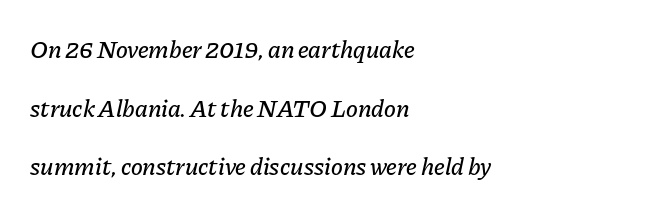
This sample trades compactness for vertical openness between lines. The gaps between neighbouring characters are ordinary and unremarkable. The specimen reads as italic at a glance. The zone under the glyphs is completely vacant. These lines are set flush left with a ragged right edge.
